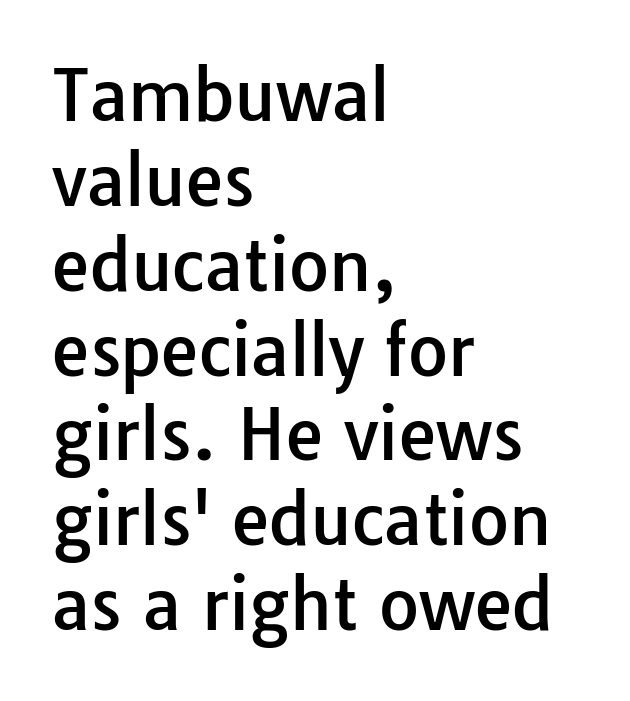
The image shows 69 px sans-serif type, upright; set left-aligned, line spacing 1.23x, normal letter spacing, not underlined; low stroke contrast and a medium x-height.
